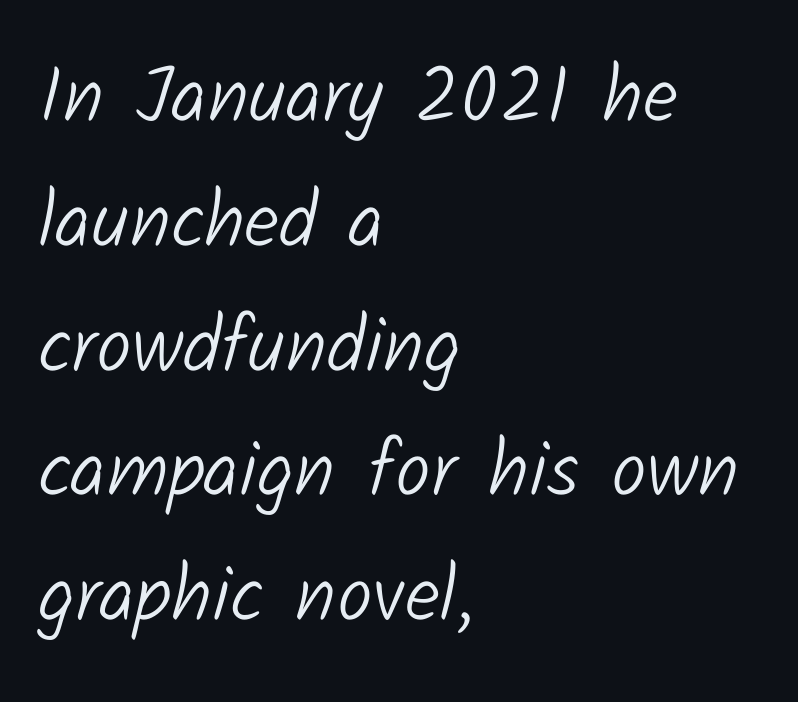
Tracking value appears to be zero — textbook default spacing. Each line starts at the same left margin while the right side varies. In terms of letterform style, serifs are entirely absent. Rows of type keep a routine distance in the vertical direction. Quick note: underline off.
